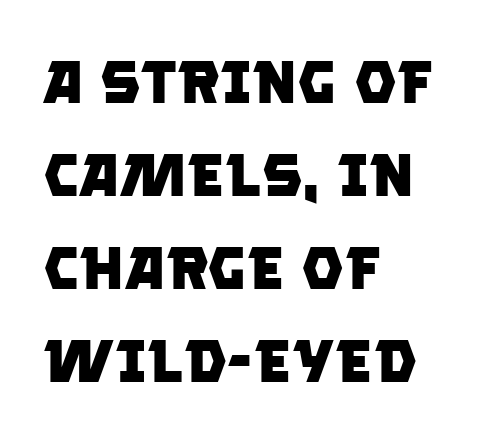
Q: Is the text bold? A: Yes.
Q: Is the typeface a serif or a sans-serif typeface? A: Sans-serif.
Q: Is the text underlined? A: No.
Q: How is the paragraph aligned? A: Left-aligned.
Q: Is the spacing between letters normal or unusually wide? A: Normal.
Q: Is the spacing between lines tight, normal or loose? A: Normal.
Q: Width (condensed, normal, or wide)? A: Normal.
Q: Stroke contrast? A: Low.
Q: x-height? A: Large.
Q: Monospaced? A: No.
